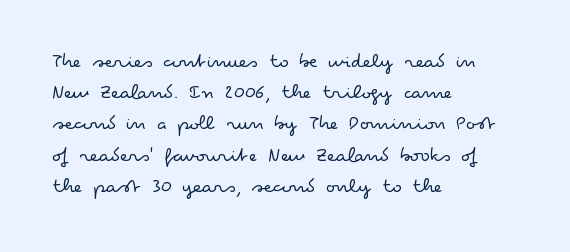
{"italic": "no", "bold": "no", "underline": "no", "align": "left", "line_spacing": "normal", "line_spacing_ratio": 1.42, "letter_spacing": "normal", "letter_spacing_em": 0.0, "glyph_px": 22}
